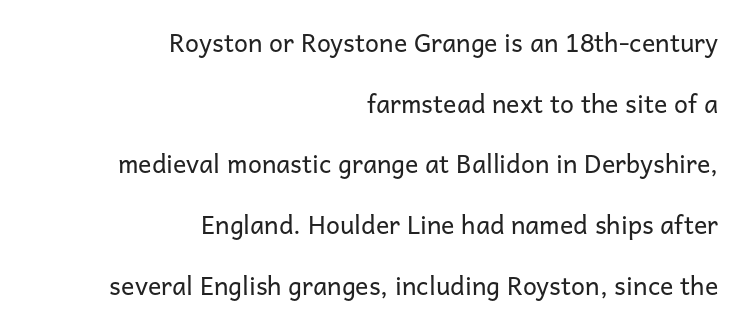
Q: Is the text bold? A: No.
Q: Is the text italic (slanted)? A: No, it is upright.
Q: Is the text underlined? A: No.
Q: How is the paragraph aligned? A: Right-aligned.
Q: Is the spacing between letters normal or unusually wide? A: Normal.
Q: Is the spacing between lines tight, normal or loose? A: Loose.
